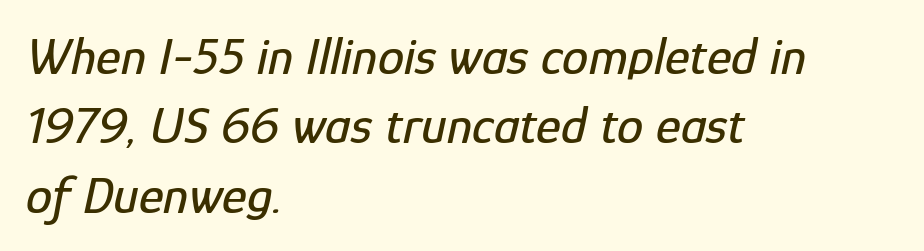
Q: Is the text italic (slanted)? A: Yes, it leans right by about 12 degrees.
Q: Is the text underlined? A: No.
Q: How is the paragraph aligned? A: Left-aligned.
Q: Is the spacing between letters normal or unusually wide? A: Normal.
Q: Is the spacing between lines tight, normal or loose? A: Normal.
Q: Width (condensed, normal, or wide)? A: Condensed.
Q: Stroke contrast? A: Low.
Q: x-height? A: Medium.
Q: Monospaced? A: No.
